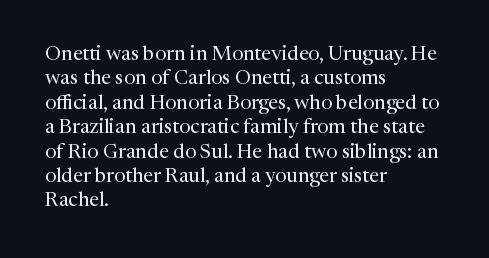
Q: Is the text bold? A: No.
Q: Is the text italic (slanted)? A: No, it is upright.
Q: Is the text underlined? A: No.
Q: How is the paragraph aligned? A: Left-aligned.
Q: Is the spacing between letters normal or unusually wide? A: Normal.
